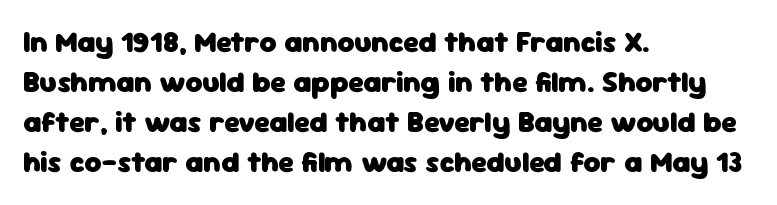
Note the varied advance widths — an 'i' is clearly narrower than an 'm'. Look at the stroke-to-counter ratio: heavy, a bold. Vertical spacing — default. Line beginnings align vertically; line endings do not. Rendered with straight, roman letterforms.
